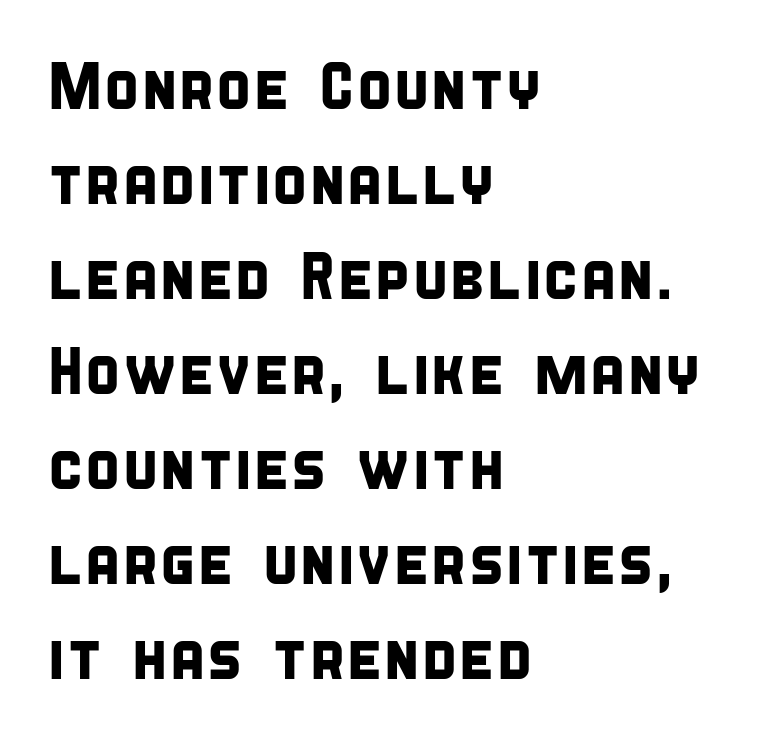
Q: Is the typeface a serif or a sans-serif typeface? A: Sans-serif.
Q: Is the text underlined? A: No.
Q: How is the paragraph aligned? A: Left-aligned.
Q: Is the spacing between letters normal or unusually wide? A: Normal.
Q: Is the spacing between lines tight, normal or loose? A: Normal.
Q: Width (condensed, normal, or wide)? A: Condensed.
Q: Stroke contrast? A: Low.
Q: x-height? A: Large.
Q: Monospaced? A: No.
